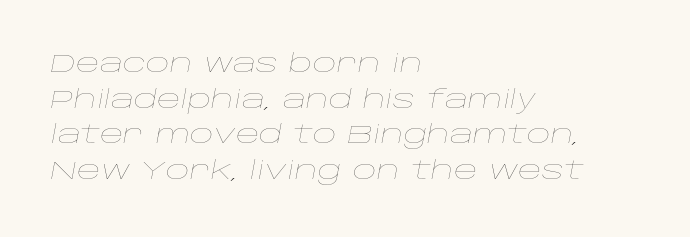
{"italic": "yes", "lean": "right", "slant_degrees": 10, "bold": "no", "underline": "no", "align": "left", "line_spacing": "normal", "line_spacing_ratio": 1.37, "letter_spacing": "normal", "letter_spacing_em": 0.0, "glyph_px": 26}
